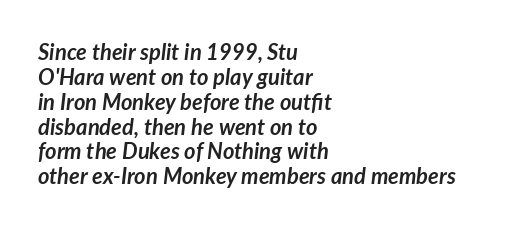
{"italic": "yes", "lean": "right", "slant_degrees": 7, "bold": "yes", "underline": "no", "align": "left", "line_spacing": "tight", "line_spacing_ratio": 1.13, "letter_spacing": "normal", "letter_spacing_em": 0.0, "glyph_px": 22}
